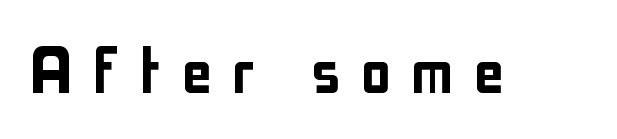
Any mark beneath the type? The region is blank. What stands out about the letter spacing? Its width — letters are far apart. Note the varied advance widths — an 'i' is clearly narrower than an 'm'. Serif or sans? Sans — the stroke terminals are bare. Every stem runs plumb, perpendicular to the baseline.
